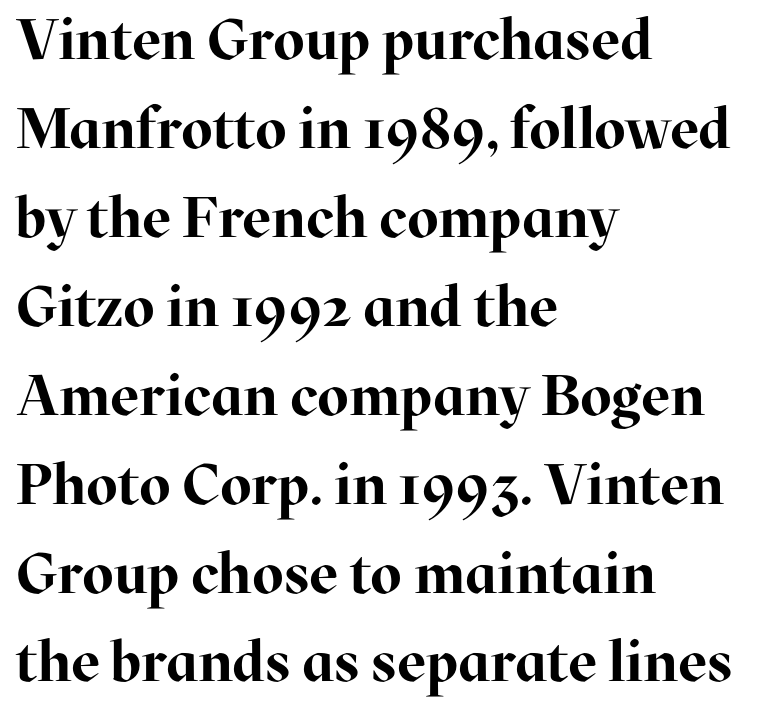
Q: Is the text bold? A: Yes.
Q: Is the text italic (slanted)? A: No, it is upright.
Q: Is the typeface a serif or a sans-serif typeface? A: Serif.
Q: Is the text underlined? A: No.
Q: How is the paragraph aligned? A: Left-aligned.
Q: Is the spacing between letters normal or unusually wide? A: Normal.
Q: Is the spacing between lines tight, normal or loose? A: Normal.
Q: Width (condensed, normal, or wide)? A: Normal.
Q: Stroke contrast? A: High.
Q: x-height? A: Medium.
Q: Monospaced? A: No.
